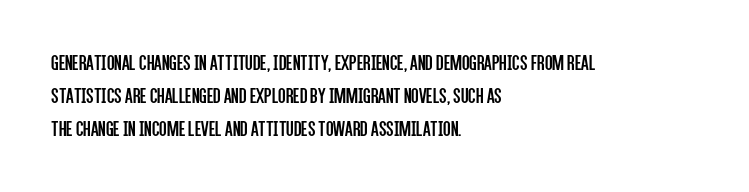
The image shows 22 px text type, upright; set left-aligned, normal line spacing (1.49x), normal letter spacing, not underlined.
